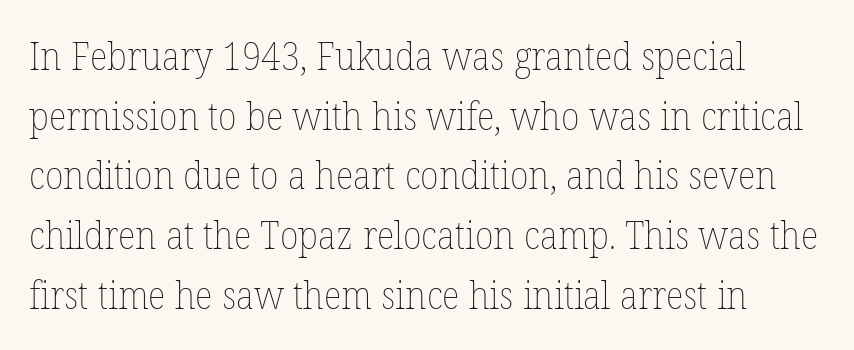
The setting favours the left margin, as ordinary paragraphs usually do. Heft: none added — not bold. No word sits above an underline. Does the leading feel generous? No, just average.
